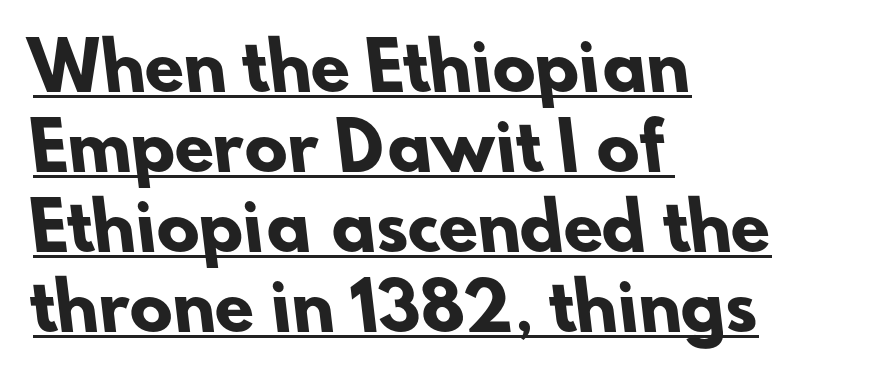
Q: Is the text bold? A: Yes.
Q: Is the typeface a serif or a sans-serif typeface? A: Sans-serif.
Q: Is the text underlined? A: Yes.
Q: How is the paragraph aligned? A: Left-aligned.
Q: Is the spacing between letters normal or unusually wide? A: Normal.
Q: Is the spacing between lines tight, normal or loose? A: Normal.
Q: Width (condensed, normal, or wide)? A: Normal.
Q: Stroke contrast? A: Low.
Q: x-height? A: Small.
Q: Monospaced? A: No.
